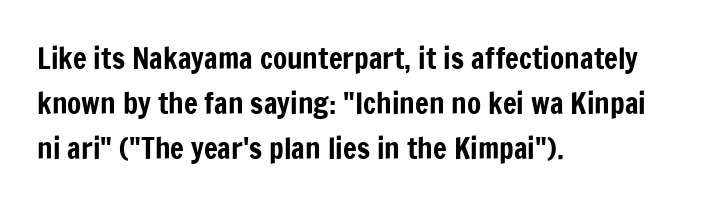
The image shows 29 px condensed sans-serif type, upright; set left-aligned, normal line spacing (1.56x), normal letter spacing, not underlined; low stroke contrast and a medium x-height.
